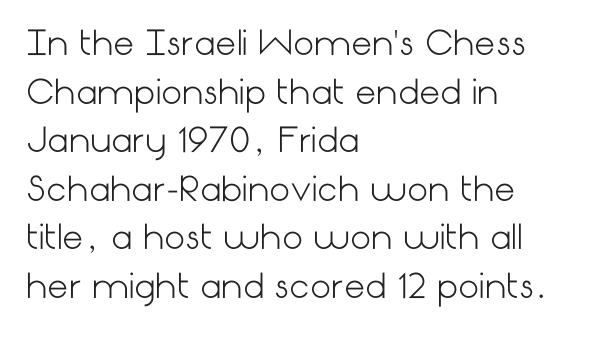
{"serif": "no", "italic": "no", "bold": "no", "weight": "light", "width": "normal", "stroke_contrast": "low", "x_height": "medium", "underline": "no", "align": "left", "line_spacing": "normal", "line_spacing_ratio": 1.47, "letter_spacing": "normal", "letter_spacing_em": 0.0, "glyph_px": 33}
